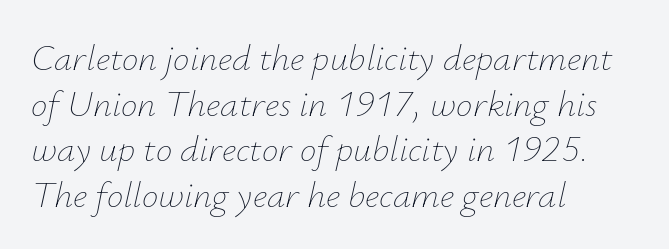
{"italic": "yes", "lean": "right", "slant_degrees": 12, "bold": "no", "weight": "thin", "width": "normal", "stroke_contrast": "low", "x_height": "small", "monospaced": "no", "underline": "no", "align": "left", "line_spacing_ratio": 1.23, "letter_spacing": "normal", "letter_spacing_em": 0.0, "glyph_px": 37}
